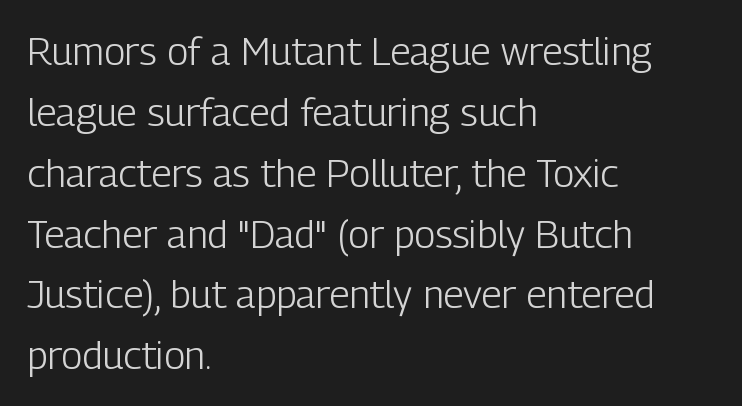
Short note: letters normally spaced. Grotesque or geometric, the face here clearly has no serifs. These lines were composed using upright roman letters. A bare baseline throughout the passage. Heft: none added — not bold. These lines are rendered in a variable-pitch font.
